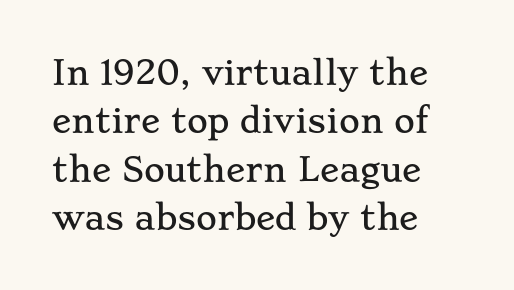
{"serif": "yes", "italic": "no", "width": "wide", "stroke_contrast": "low", "x_height": "small", "monospaced": "no", "underline": "no", "align": "left", "line_spacing": "normal", "line_spacing_ratio": 1.51, "letter_spacing": "normal", "letter_spacing_em": 0.0, "glyph_px": 32}
